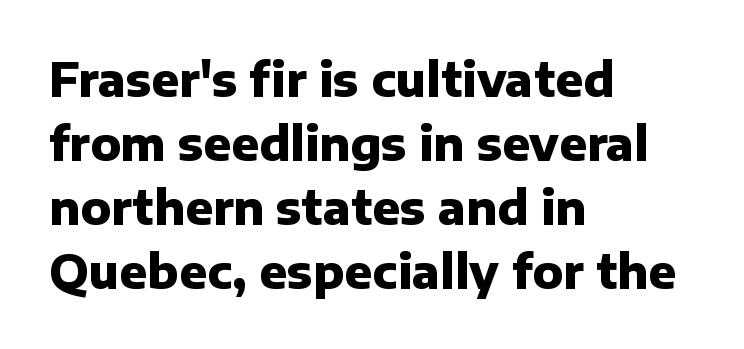
Q: Is the text bold? A: Yes.
Q: Is the text italic (slanted)? A: No, it is upright.
Q: Is the typeface a serif or a sans-serif typeface? A: Sans-serif.
Q: Is the text underlined? A: No.
Q: How is the paragraph aligned? A: Left-aligned.
Q: Is the spacing between letters normal or unusually wide? A: Normal.
Q: Is the spacing between lines tight, normal or loose? A: Normal.
Q: Width (condensed, normal, or wide)? A: Normal.
Q: Stroke contrast? A: Low.
Q: x-height? A: Medium.
Q: Monospaced? A: No.
